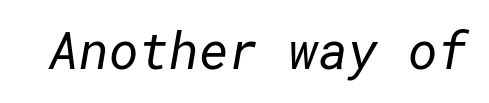
No feet cap the strokes, marking this as sans-serif type. Is the stroke heavy? The answer is a plain regular-or-lighter. Underline: absent. The tracking reads as untouched default to a designer's eye.
